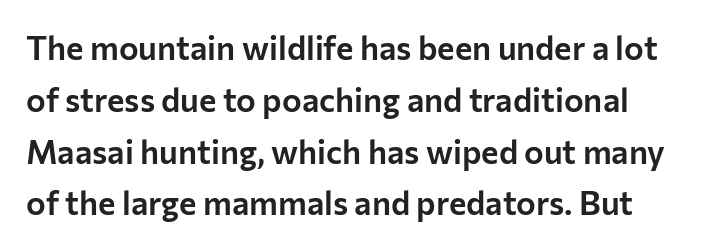
Think of a printed novel: that variable character pitch is what you see here. Does the lettering tilt? It doesn't — this is upright. The text was rendered using a sans face with plain stroke endings. Characters follow at the spacing the type designer built in. Summary of vertical rhythm: regular, with standard interline spacing.
